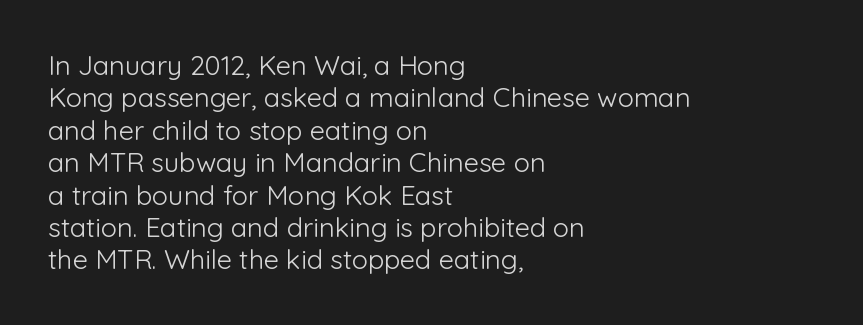
The font is comparable to plain body text, perhaps lighter. Line starts are locked; line ends wander. Nothing unusual about the tracking: characters are spaced as the font intends. The type sits square on the baseline with zero lean. Rule under the text: the space is simply empty.
